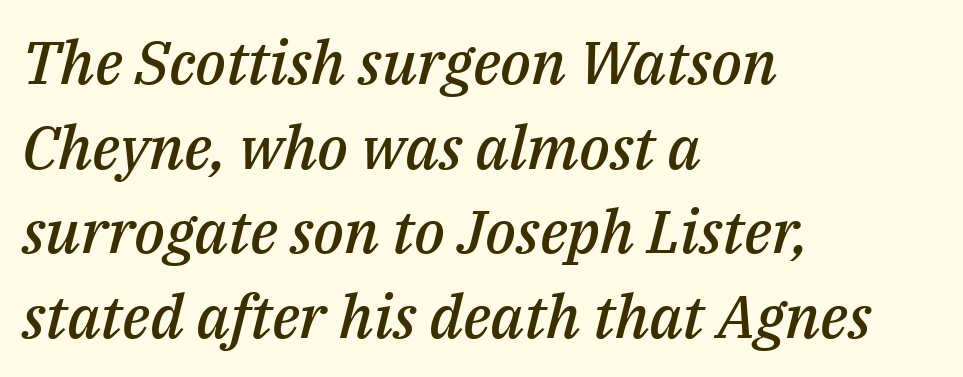
{"italic": "yes", "lean": "right", "slant_degrees": 14, "bold": "semi", "weight": "semibold", "width": "normal", "stroke_contrast": "medium", "x_height": "medium", "monospaced": "no", "underline": "no", "align": "left", "line_spacing": "normal", "line_spacing_ratio": 1.41, "letter_spacing": "normal", "letter_spacing_em": 0.0, "glyph_px": 60}
